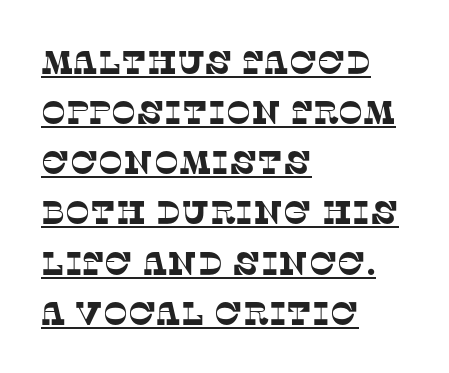
The image shows 33 px serif type; set left-aligned, normal line spacing (1.52x), normal letter spacing, underlined; low stroke contrast and a large x-height.
